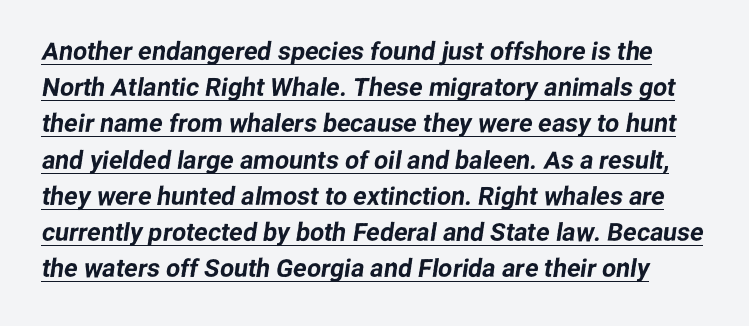
Q: Is the text underlined? A: Yes.
Q: Is the spacing between letters normal or unusually wide? A: Normal.
Q: Is the spacing between lines tight, normal or loose? A: Normal.
